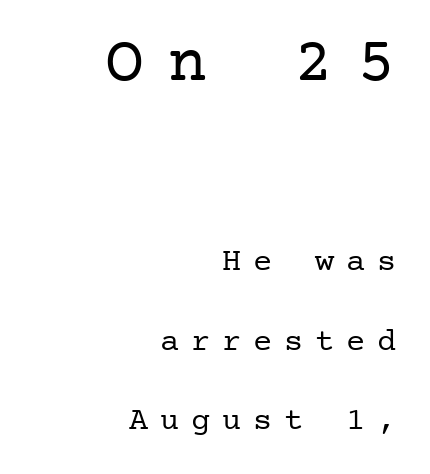
{"serif": "yes", "italic": "no", "bold": "no", "weight": "regular", "width": "normal", "stroke_contrast": "low", "x_height": "medium", "underline": "no", "align": "right", "line_spacing": "loose", "line_spacing_ratio": 2.48, "letter_spacing": "wide", "letter_spacing_em": 0.37, "larger_block": "first", "size_ratio": 2.03, "glyph_px": 65}
